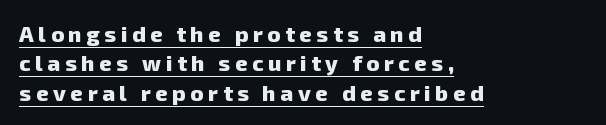
Q: Is the text bold? A: Yes.
Q: Is the text underlined? A: Yes.
Q: How is the paragraph aligned? A: Left-aligned.
Q: Is the spacing between letters normal or unusually wide? A: Unusually wide.
Q: Is the spacing between lines tight, normal or loose? A: Normal.
